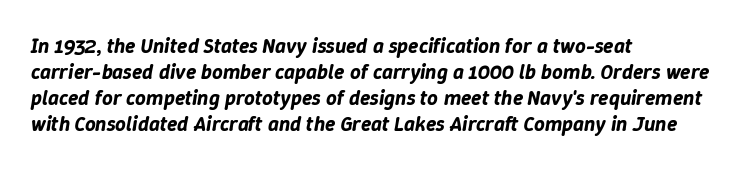
Horizontally, the lines are justified to the leading edge only. The area under the type is left untouched. How are the letters spaced? Ordinarily, with no added tracking. The whole block is typeset with a tilt.
